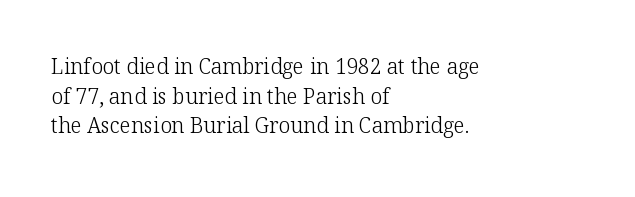
{"italic": "no", "bold": "no", "underline": "no", "align": "left", "line_spacing": "normal", "line_spacing_ratio": 1.41, "letter_spacing": "normal", "letter_spacing_em": 0.0, "glyph_px": 21}
